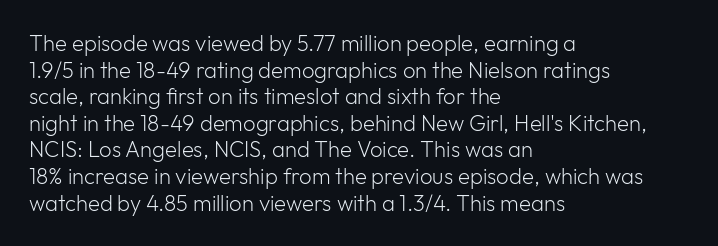
The image shows 22 px text type, upright; set left-aligned, line spacing 1.21x, normal letter spacing, not underlined.
